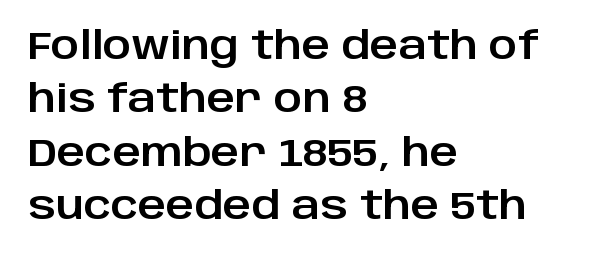
The image shows 39 px sans-serif type, upright; set left-aligned, normal line spacing (1.37x), normal letter spacing, not underlined; low stroke contrast and a large x-height.
